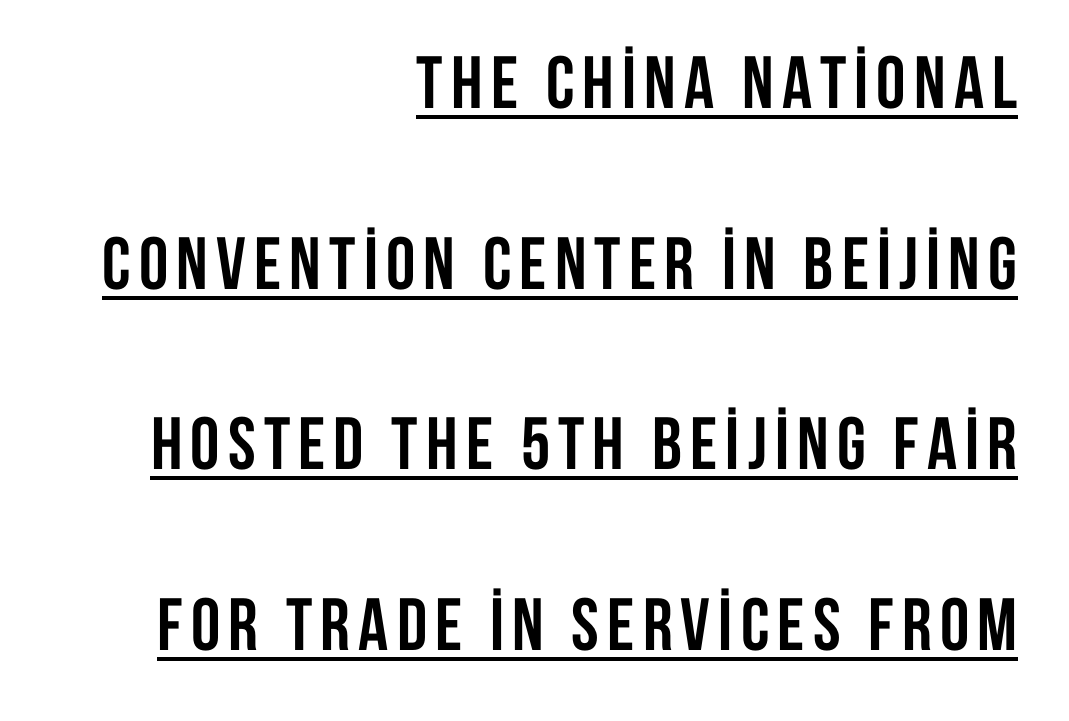
The rag falls on the left side of this text block. What's the leading like? Stretched, with rows far apart. Compared with undecorated copy, this sample adds a rule below the words. The face used here is proportionally spaced, like ordinary book or web type.
